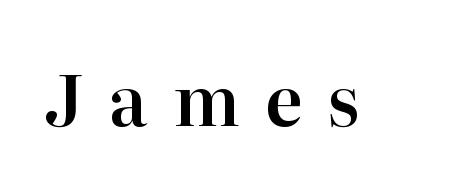
You could only call the tracking loose — the letters float apart. The face used here is proportionally spaced, like ordinary book or web type. Anything drawn beneath the words? Only blank space. Check where the strokes stop: tiny serifs finish them off. Ordinary non-slanted type is in use.
